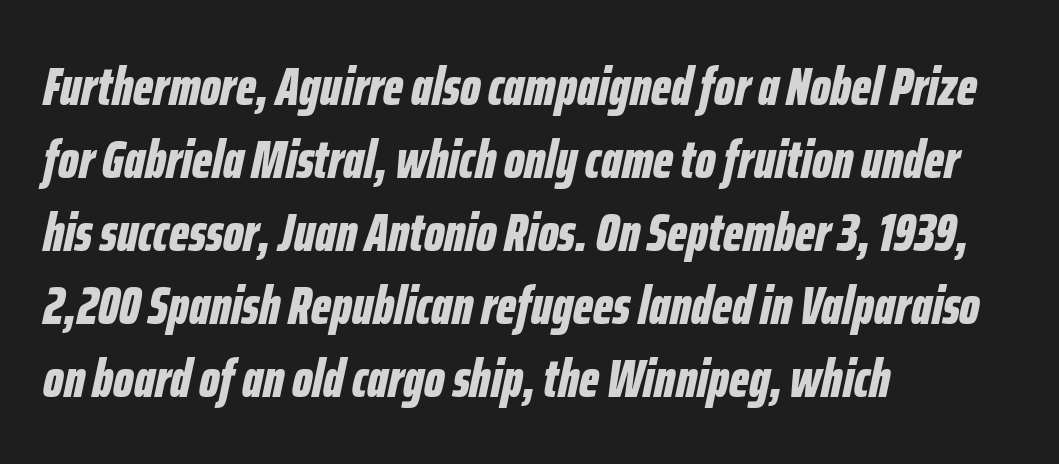
{"italic": "yes", "lean": "right", "slant_degrees": 12, "bold": "yes", "weight": "bold", "width": "condensed", "stroke_contrast": "low", "x_height": "medium", "monospaced": "no", "underline": "no", "align": "left", "line_spacing": "normal", "line_spacing_ratio": 1.35, "letter_spacing": "normal", "letter_spacing_em": 0.0, "glyph_px": 54}
